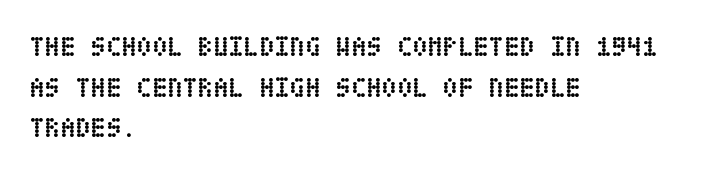
{"italic": "no", "bold": "yes", "weight": "semibold", "width": "condensed", "stroke_contrast": "low", "x_height": "large", "underline": "no", "align": "left", "line_spacing": "normal", "line_spacing_ratio": 1.45, "letter_spacing": "normal", "letter_spacing_em": 0.0, "glyph_px": 28}
